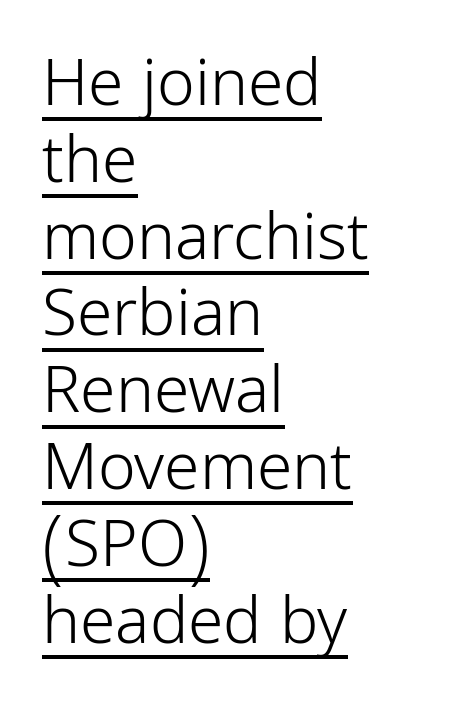
The letters carry no serifs — their stems end cleanly without finishing strokes. This is the regular roman posture of the typeface. Horizontal alignment here is leftward, the default for most running prose. Words appear dense and cohesive because spacing is normal. The words here are underlined.
